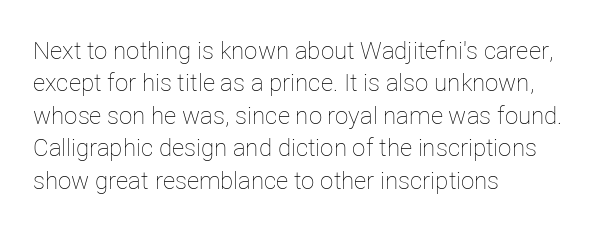
Q: Is the text bold? A: No.
Q: Is the text italic (slanted)? A: No, it is upright.
Q: Is the text underlined? A: No.
Q: How is the paragraph aligned? A: Left-aligned.
Q: Is the spacing between letters normal or unusually wide? A: Normal.
Q: Is the spacing between lines tight, normal or loose? A: Normal.
